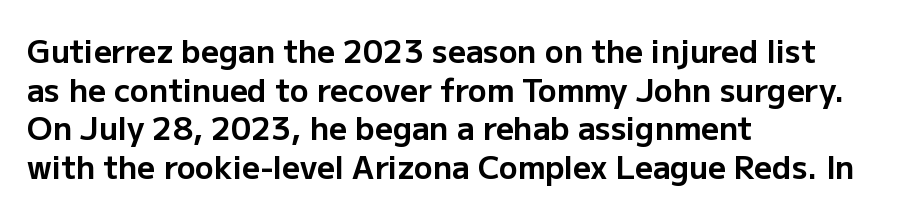
Q: Is the text bold? A: Yes.
Q: Is the text italic (slanted)? A: No, it is upright.
Q: Is the typeface a serif or a sans-serif typeface? A: Sans-serif.
Q: Is the text underlined? A: No.
Q: How is the paragraph aligned? A: Left-aligned.
Q: Is the spacing between letters normal or unusually wide? A: Normal.
Q: Is the spacing between lines tight, normal or loose? A: Normal.
Q: Width (condensed, normal, or wide)? A: Normal.
Q: Stroke contrast? A: Low.
Q: x-height? A: Medium.
Q: Monospaced? A: No.
